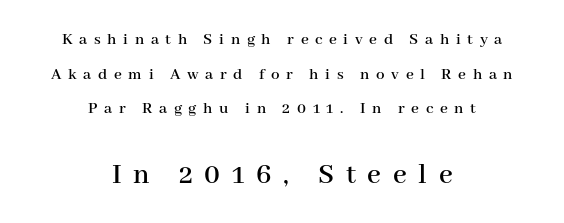
The image shows 30 px serif type, upright; set centered, loose line spacing (2.03x), unusually wide letter spacing (+0.39 em), not underlined; the second (bottom) block is 1.76x larger; high stroke contrast and a medium x-height.
